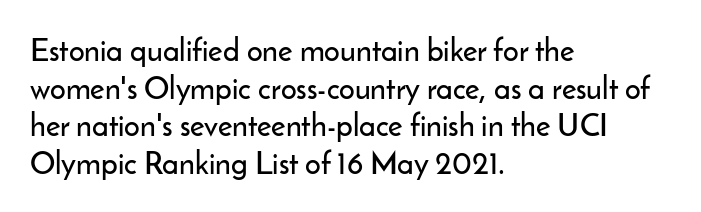
Q: Is the text italic (slanted)? A: No, it is upright.
Q: Is the typeface a serif or a sans-serif typeface? A: Sans-serif.
Q: Is the text underlined? A: No.
Q: How is the paragraph aligned? A: Left-aligned.
Q: Is the spacing between letters normal or unusually wide? A: Normal.
Q: Width (condensed, normal, or wide)? A: Normal.
Q: Stroke contrast? A: Low.
Q: x-height? A: Small.
Q: Monospaced? A: No.
